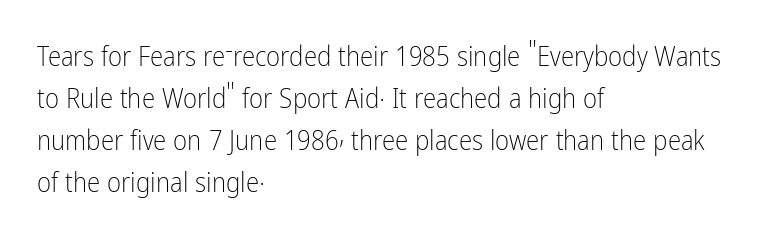
Q: Is the text bold? A: No.
Q: Is the text italic (slanted)? A: No, it is upright.
Q: Is the text underlined? A: No.
Q: How is the paragraph aligned? A: Left-aligned.
Q: Is the spacing between letters normal or unusually wide? A: Normal.
Q: Is the spacing between lines tight, normal or loose? A: Normal.
